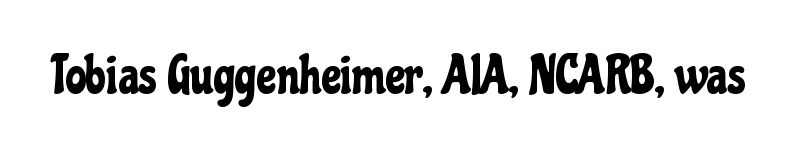
Q: Is the text italic (slanted)? A: No, it is upright.
Q: Is the typeface a serif or a sans-serif typeface? A: Sans-serif.
Q: Is the text underlined? A: No.
Q: Is the spacing between letters normal or unusually wide? A: Normal.
Q: Width (condensed, normal, or wide)? A: Condensed.
Q: Stroke contrast? A: Low.
Q: x-height? A: Medium.
Q: Monospaced? A: No.
